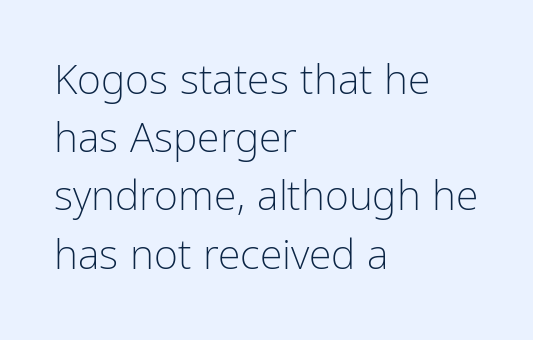
The image shows 41 px light, condensed sans-serif type, upright; set left-aligned, normal line spacing (1.42x), normal letter spacing, not underlined; low stroke contrast and a medium x-height.
